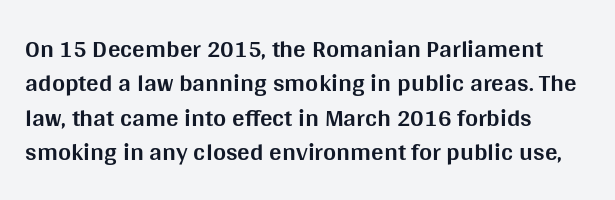
Q: Is the text bold? A: Yes.
Q: Is the text italic (slanted)? A: No, it is upright.
Q: Is the text underlined? A: No.
Q: How is the paragraph aligned? A: Left-aligned.
Q: Is the spacing between letters normal or unusually wide? A: Normal.
Q: Is the spacing between lines tight, normal or loose? A: Normal.
